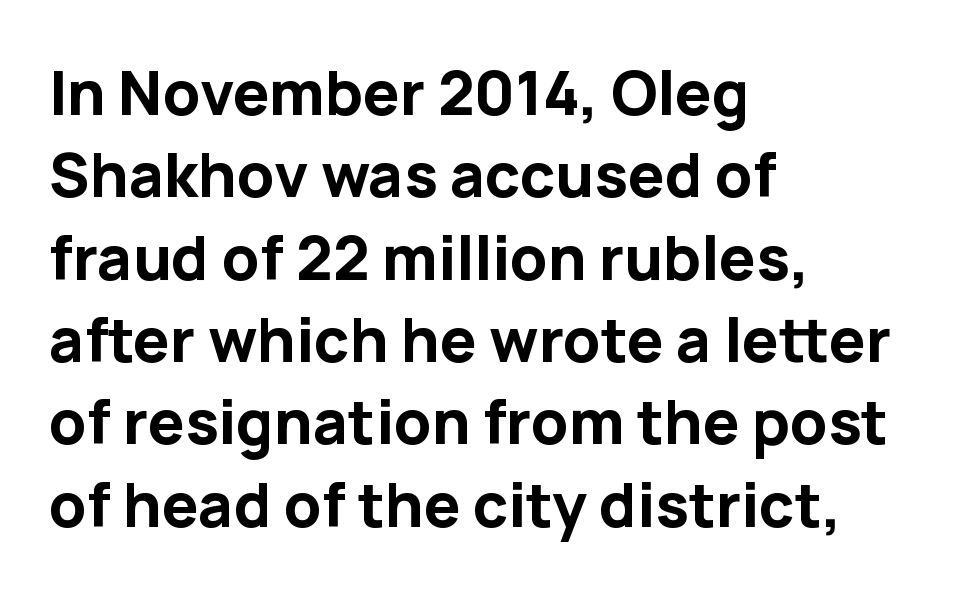
The image shows 61 px bold sans-serif type, upright; set left-aligned, normal line spacing (1.35x), normal letter spacing, not underlined; low stroke contrast and a medium x-height.
